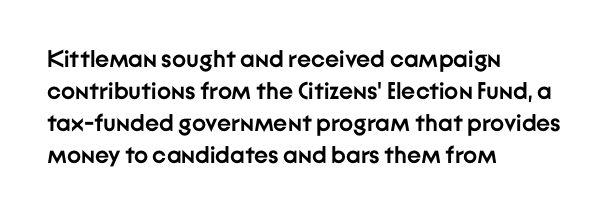
How are the letters spaced? Ordinarily, with no added tracking. Left-aligned paragraph, ragged on the right. The rows are spaced the way most documents space them. The glyphs are unaccompanied by any horizontal stroke below them. Weight check: bold — yes, fully. Ordinary non-slanted type is in use.
